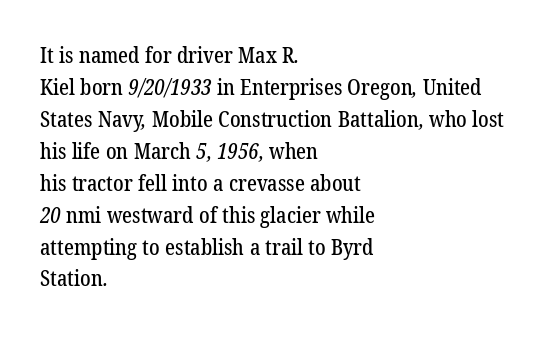
Q: Is the text underlined? A: No.
Q: How is the paragraph aligned? A: Left-aligned.
Q: Is the spacing between letters normal or unusually wide? A: Normal.
Q: Is the spacing between lines tight, normal or loose? A: Normal.
